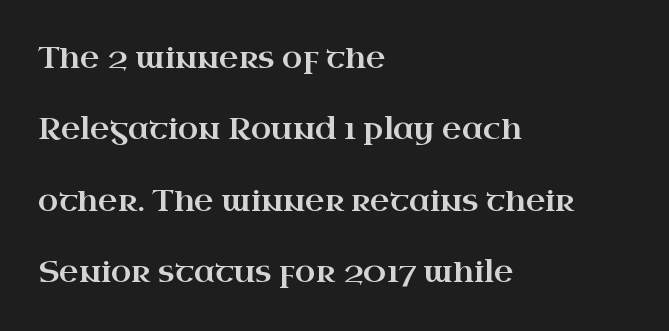
The image shows 30 px wide serif type, upright; set left-aligned, loose line spacing (2.38x), normal letter spacing, not underlined; high stroke contrast and a small x-height.
